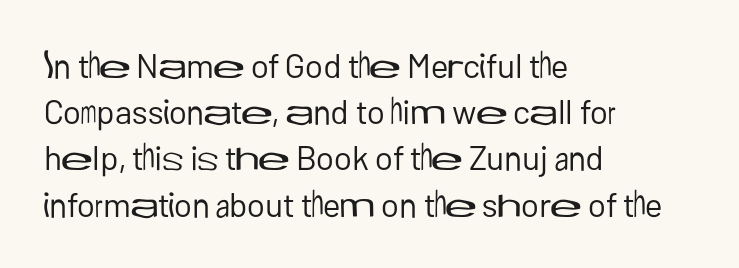
The image shows 34 px regular-weight sans-serif type, upright; set left-aligned, normal line spacing (1.36x), normal letter spacing, not underlined; low stroke contrast and a medium x-height.
